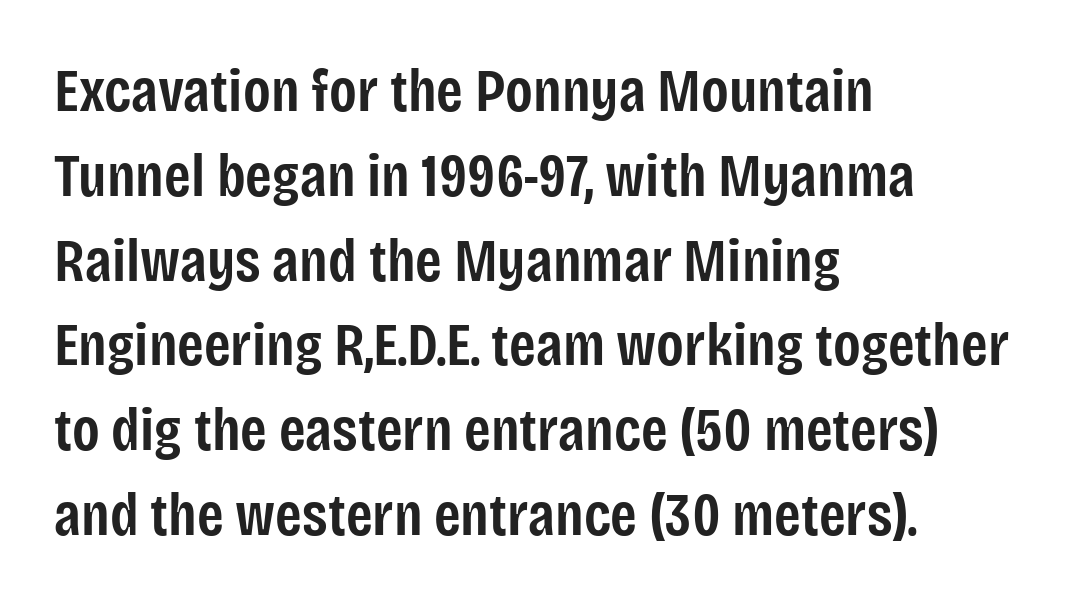
Note the varied advance widths — an 'i' is clearly narrower than an 'm'. In terms of weight, the rendering is demibold, just under bold. I'd call this a sans setting — the letters go barefoot. The letters sit at their default tracking, neither squeezed nor spread. Caption: multi-line text, flush left, ragged right.
